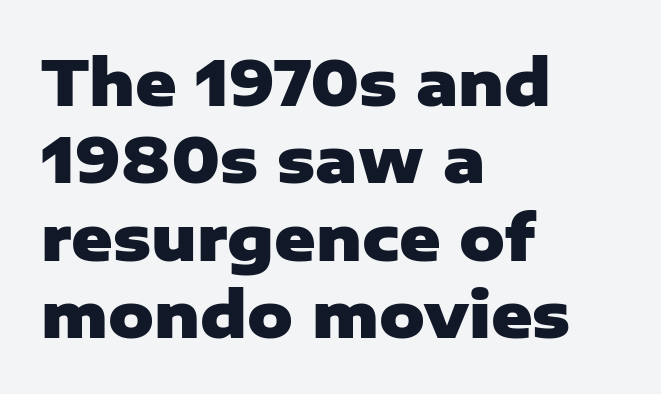
Q: Is the text bold? A: Yes.
Q: Is the text italic (slanted)? A: No, it is upright.
Q: Is the typeface a serif or a sans-serif typeface? A: Sans-serif.
Q: Is the text underlined? A: No.
Q: How is the paragraph aligned? A: Left-aligned.
Q: Is the spacing between letters normal or unusually wide? A: Normal.
Q: Width (condensed, normal, or wide)? A: Normal.
Q: Stroke contrast? A: Low.
Q: x-height? A: Medium.
Q: Monospaced? A: No.
